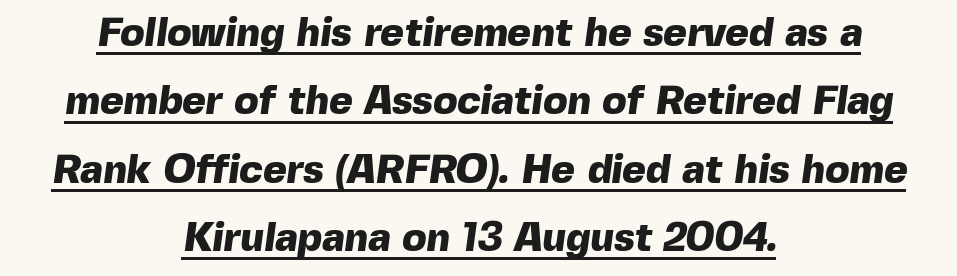
The designer went with a sans here, leaving each stem footless. Nobody touched the tracking dial on this one. This sample has the flowing, uneven cadence of proportional lettering. Quick note: underline on.
